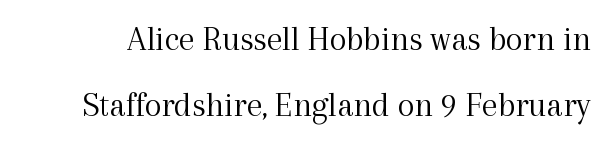
The image shows 35 px light serif type, upright; set loose line spacing (1.9x), normal letter spacing, not underlined; a medium x-height.
